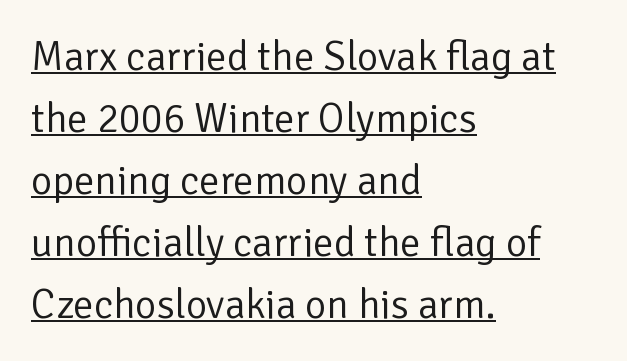
{"serif": "no", "italic": "no", "bold": "no", "weight": "regular", "width": "normal", "stroke_contrast": "low", "x_height": "medium", "monospaced": "no", "underline": "yes", "align": "left", "line_spacing": "normal", "line_spacing_ratio": 1.51, "letter_spacing": "normal", "letter_spacing_em": 0.0, "glyph_px": 41}
